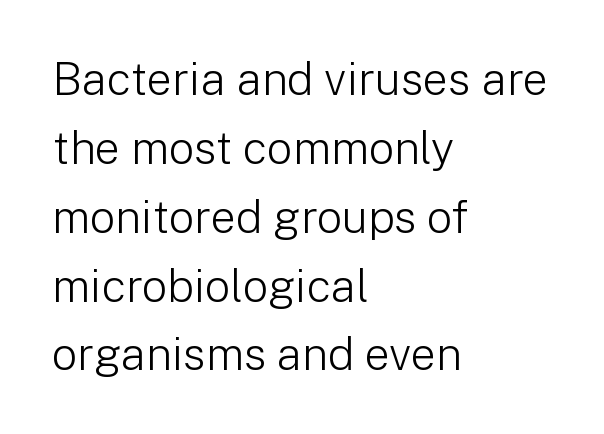
{"serif": "no", "italic": "no", "bold": "no", "weight": "light", "width": "normal", "stroke_contrast": "low", "x_height": "medium", "monospaced": "no", "underline": "no", "align": "left", "line_spacing": "normal", "line_spacing_ratio": 1.53, "letter_spacing": "normal", "letter_spacing_em": 0.0, "glyph_px": 45}
